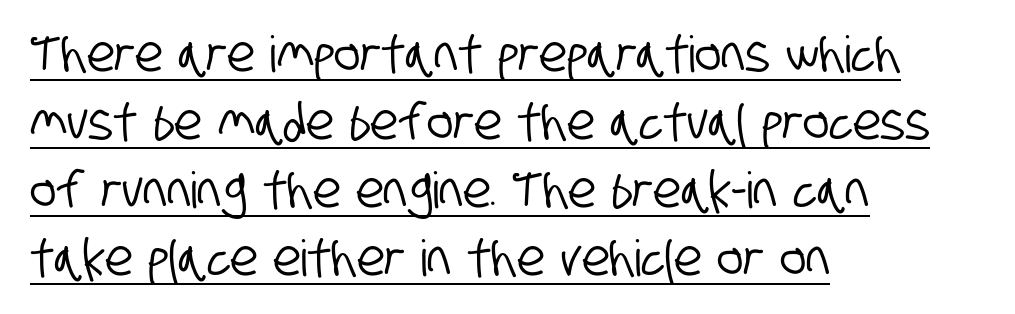
Q: Is the typeface a serif or a sans-serif typeface? A: Sans-serif.
Q: Is the text underlined? A: Yes.
Q: How is the paragraph aligned? A: Left-aligned.
Q: Is the spacing between letters normal or unusually wide? A: Normal.
Q: Is the spacing between lines tight, normal or loose? A: Normal.
Q: Width (condensed, normal, or wide)? A: Condensed.
Q: Stroke contrast? A: Low.
Q: x-height? A: Large.
Q: Monospaced? A: No.
